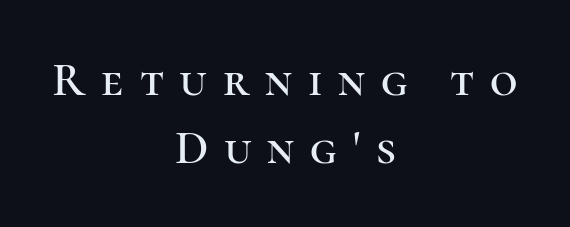
The rendering inserts visible extra space after every character. Check under the words: just untouched page. The typeface chosen for these lines features serifs. The whitespace from short lines is split evenly between both sides. The rendering uses natural spacing where letterforms have individual widths. Ascenders rise straight up at ninety degrees.
